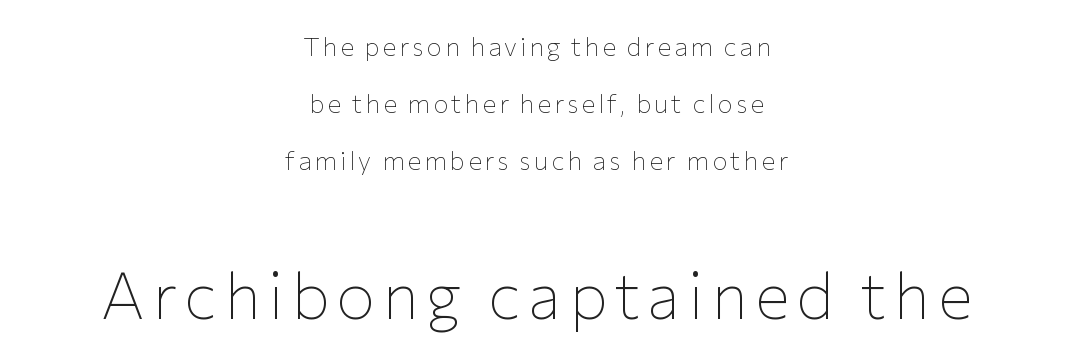
This sample has the flowing, uneven cadence of proportional lettering. A bare baseline throughout the passage. No italicization has been applied; the sample stays upright. The passage shown begins with its smaller block and ends with its larger one. Interline gaps are noticeably wide in this sample.
